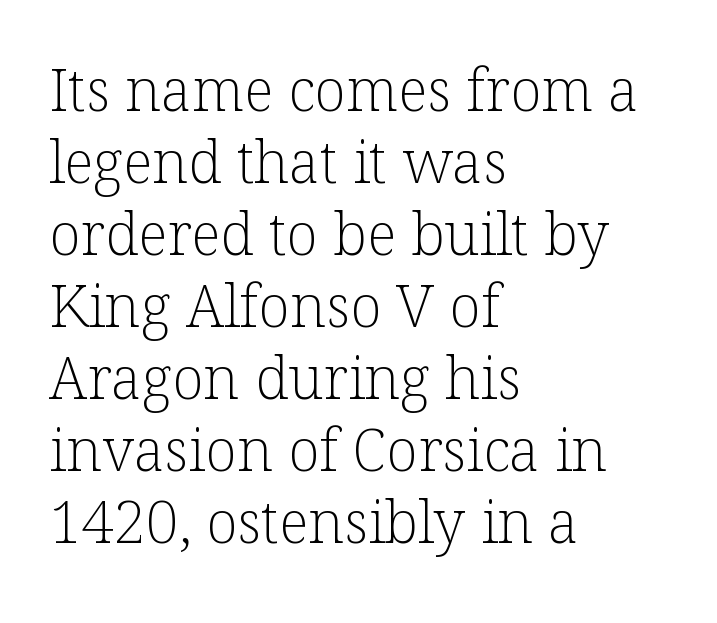
{"serif": "yes", "italic": "no", "bold": "no", "weight": "light", "width": "normal", "stroke_contrast": "low", "x_height": "medium", "monospaced": "no", "underline": "no", "align": "left", "line_spacing_ratio": 1.24, "letter_spacing": "normal", "letter_spacing_em": 0.0, "glyph_px": 58}
